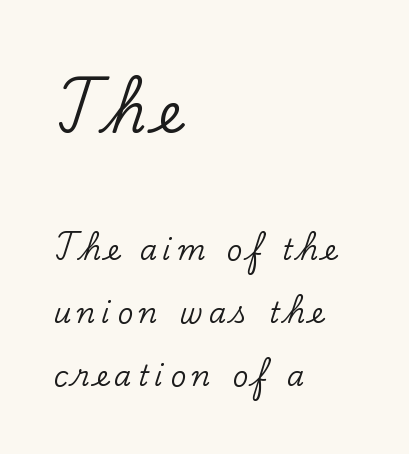
Q: Is the text italic (slanted)? A: Yes.
Q: Is the typeface a serif or a sans-serif typeface? A: Serif.
Q: Is the text underlined? A: No.
Q: How is the paragraph aligned? A: Left-aligned.
Q: Is the spacing between letters normal or unusually wide? A: Unusually wide.
Q: Is the spacing between lines tight, normal or loose? A: Loose.
Q: Which block of text is set in a larger size, the first (top) or the second (bottom)? A: The first (top) one.
Q: Width (condensed, normal, or wide)? A: Normal.
Q: Stroke contrast? A: Low.
Q: x-height? A: Small.
Q: Monospaced? A: No.
